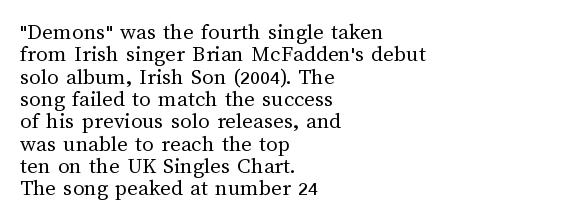
{"italic": "no", "bold": "no", "underline": "no", "align": "left", "line_spacing": "tight", "line_spacing_ratio": 0.97, "letter_spacing": "normal", "letter_spacing_em": 0.0, "glyph_px": 23}
